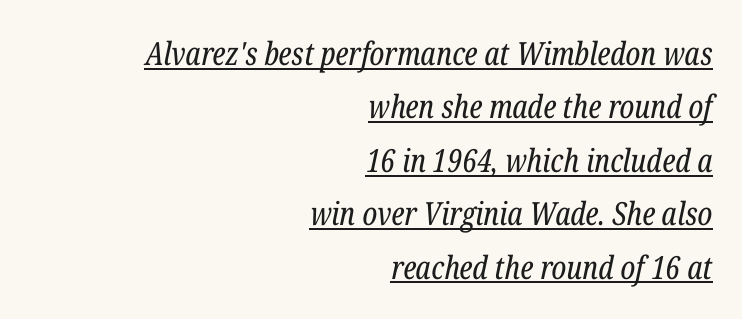
Teacher's note: observe the even right margin — that is flush-right alignment. The space between consecutive lines is moderate. Serif or sans? Serif — the stroke terminals have little feet. If you drew a line through each stem, it would be angled. Ink coverage per letter is moderate at most. Think of a printed novel: that variable character pitch is what you see here.
